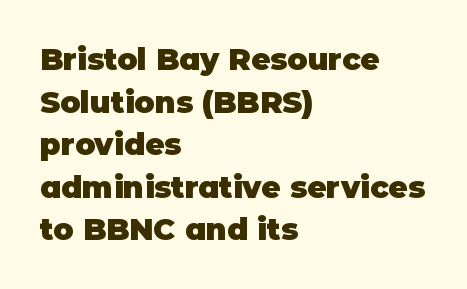
Q: Is the text bold? A: Yes.
Q: Is the text italic (slanted)? A: No, it is upright.
Q: Is the typeface a serif or a sans-serif typeface? A: Sans-serif.
Q: Is the text underlined? A: No.
Q: How is the paragraph aligned? A: Left-aligned.
Q: Is the spacing between letters normal or unusually wide? A: Normal.
Q: Is the spacing between lines tight, normal or loose? A: Normal.
Q: Width (condensed, normal, or wide)? A: Normal.
Q: Stroke contrast? A: Low.
Q: x-height? A: Large.
Q: Monospaced? A: No.
